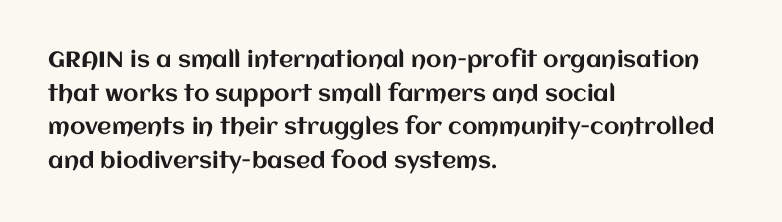
{"italic": "no", "underline": "no", "align": "left", "line_spacing": "normal", "line_spacing_ratio": 1.53, "letter_spacing": "normal", "letter_spacing_em": 0.0, "glyph_px": 22}
